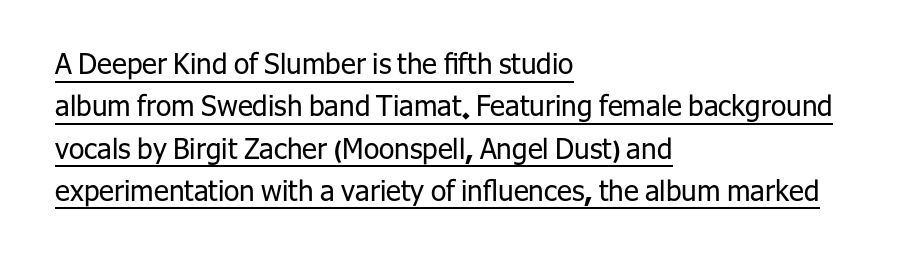
The image shows 28 px regular-weight sans-serif type, upright; set left-aligned, normal line spacing (1.51x), normal letter spacing, underlined; low stroke contrast and a medium x-height.
